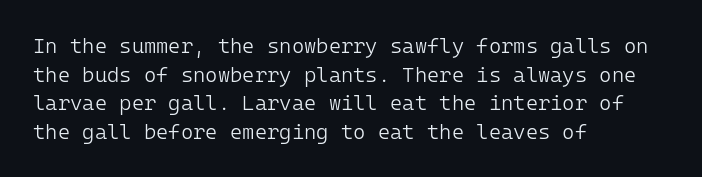
{"italic": "no", "bold": "no", "underline": "no", "align": "left", "line_spacing": "normal", "line_spacing_ratio": 1.36, "letter_spacing": "normal", "letter_spacing_em": 0.0, "glyph_px": 21}
